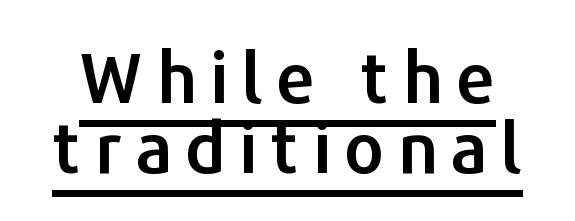
Does the type have serifs? No, each stem ends abruptly. Italic? Not at all — the glyphs are vertical. Looks like regular typesetting: each glyph gets only the width it needs. Honestly, the underline is the first thing you notice here.
